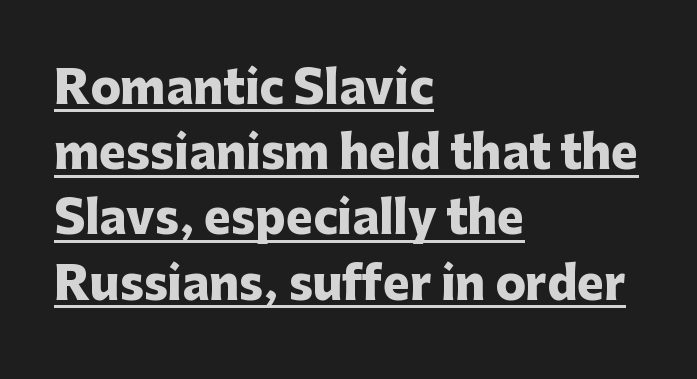
Q: Is the text bold? A: Yes.
Q: Is the text italic (slanted)? A: No, it is upright.
Q: Is the typeface a serif or a sans-serif typeface? A: Sans-serif.
Q: Is the text underlined? A: Yes.
Q: How is the paragraph aligned? A: Left-aligned.
Q: Is the spacing between letters normal or unusually wide? A: Normal.
Q: Is the spacing between lines tight, normal or loose? A: Normal.
Q: Width (condensed, normal, or wide)? A: Normal.
Q: Stroke contrast? A: Low.
Q: x-height? A: Medium.
Q: Monospaced? A: No.
